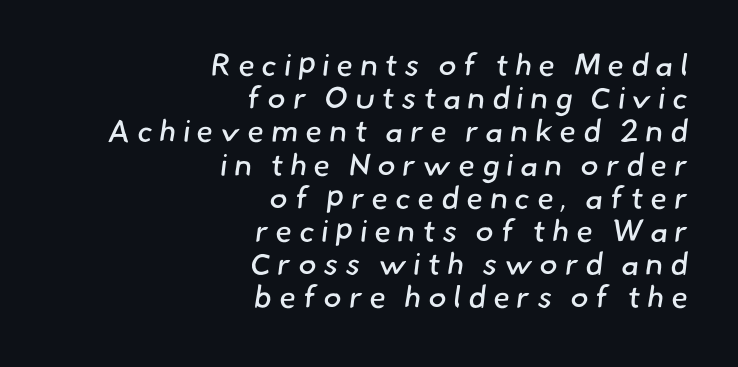
The image shows 31 px regular-weight sans-serif type; set right-aligned, tight line spacing (1.07x), unusually wide letter spacing (+0.21 em), not underlined; low stroke contrast and a small x-height.
